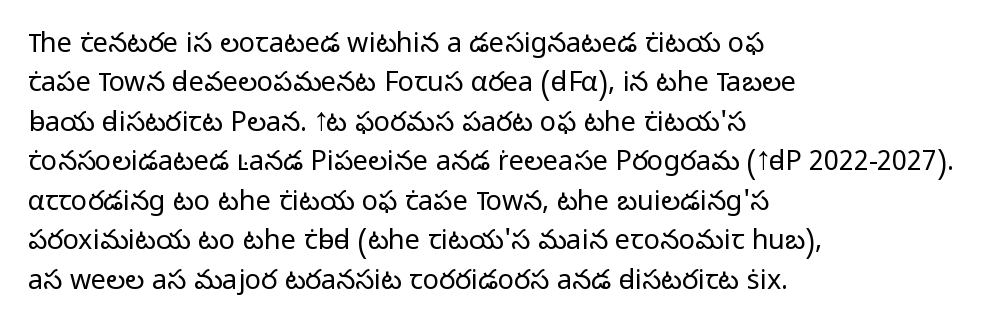
{"italic": "no", "bold": "no", "underline": "no", "align": "left", "line_spacing": "normal", "line_spacing_ratio": 1.46, "letter_spacing": "normal", "letter_spacing_em": 0.0, "glyph_px": 27}
